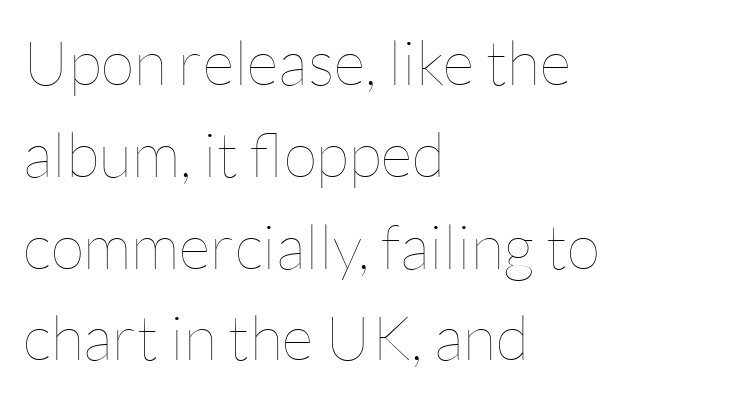
Q: Is the text bold? A: No.
Q: Is the text italic (slanted)? A: No, it is upright.
Q: Is the text underlined? A: No.
Q: How is the paragraph aligned? A: Left-aligned.
Q: Is the spacing between letters normal or unusually wide? A: Normal.
Q: Is the spacing between lines tight, normal or loose? A: Normal.
Q: Width (condensed, normal, or wide)? A: Normal.
Q: Stroke contrast? A: Low.
Q: x-height? A: Medium.
Q: Monospaced? A: No.
